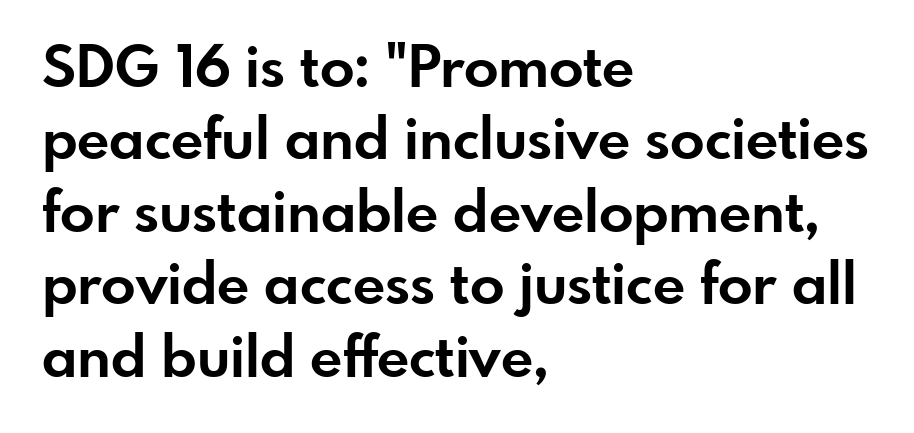
Q: Is the text bold? A: Yes.
Q: Is the text italic (slanted)? A: No, it is upright.
Q: Is the typeface a serif or a sans-serif typeface? A: Sans-serif.
Q: Is the text underlined? A: No.
Q: How is the paragraph aligned? A: Left-aligned.
Q: Is the spacing between letters normal or unusually wide? A: Normal.
Q: Is the spacing between lines tight, normal or loose? A: Normal.
Q: Width (condensed, normal, or wide)? A: Normal.
Q: Stroke contrast? A: Low.
Q: x-height? A: Small.
Q: Monospaced? A: No.
